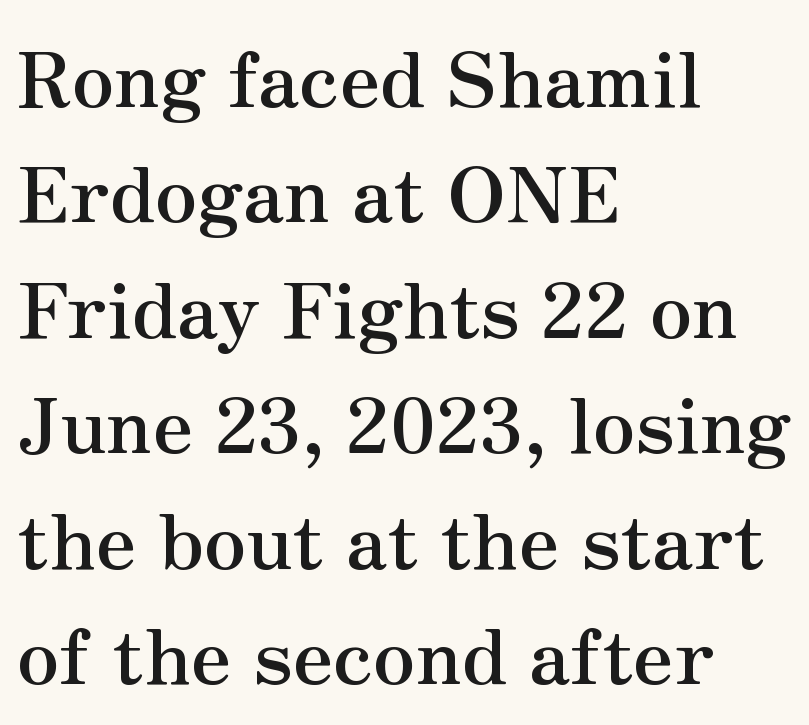
Every stem runs plumb, perpendicular to the baseline. A typesetter would call this zero additional tracking. These lines are composed in type with serifs. Is this a fixed-width face? No — the glyphs have proportional, varying widths.
